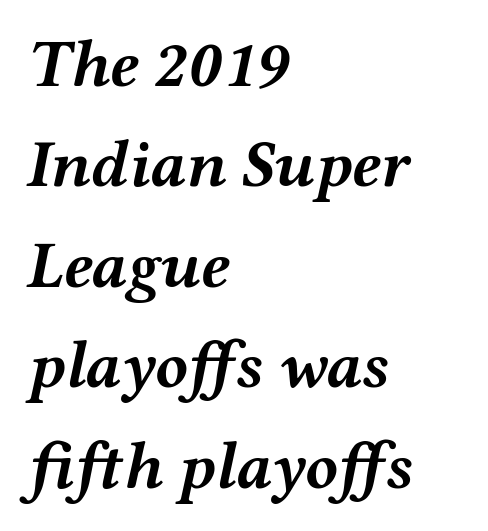
The image shows 67 px semibold, wide type, italic (leaning right); set left-aligned, normal line spacing (1.5x), normal letter spacing, not underlined; medium stroke contrast and a medium x-height.
